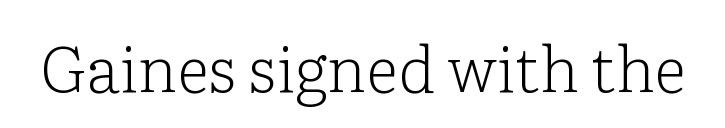
{"serif": "yes", "italic": "no", "bold": "no", "weight": "light", "width": "normal", "stroke_contrast": "low", "x_height": "medium", "monospaced": "no", "underline": "no", "letter_spacing": "normal", "letter_spacing_em": 0.0, "glyph_px": 64}
